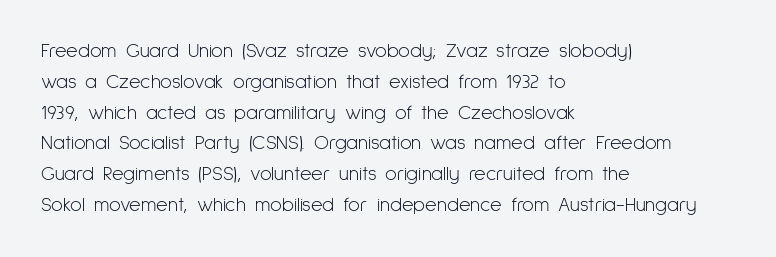
{"italic": "no", "bold": "no", "underline": "no", "align": "left", "line_spacing": "normal", "line_spacing_ratio": 1.54, "letter_spacing": "normal", "letter_spacing_em": 0.0, "glyph_px": 20}
